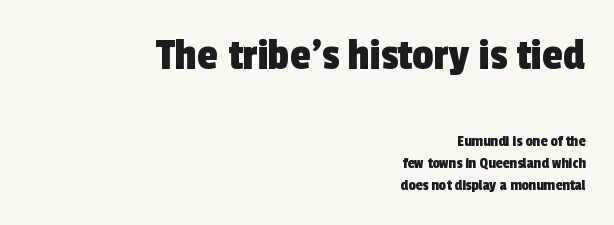
Q: Is the typeface a serif or a sans-serif typeface? A: Sans-serif.
Q: Is the text underlined? A: No.
Q: How is the paragraph aligned? A: Right-aligned.
Q: Is the spacing between letters normal or unusually wide? A: Normal.
Q: Is the spacing between lines tight, normal or loose? A: Normal.
Q: Which block of text is set in a larger size, the first (top) or the second (bottom)? A: The first (top) one.
Q: Width (condensed, normal, or wide)? A: Condensed.
Q: x-height? A: Medium.
Q: Monospaced? A: No.
